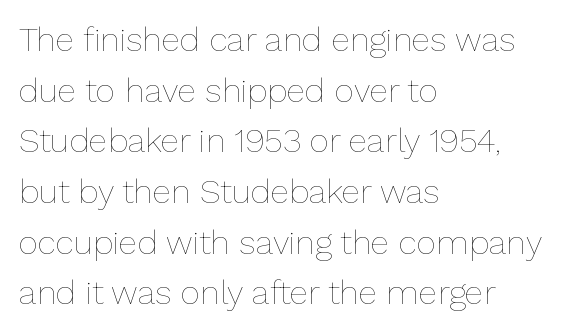
{"italic": "no", "bold": "no", "weight": "thin", "width": "normal", "stroke_contrast": "low", "x_height": "medium", "monospaced": "no", "underline": "no", "align": "left", "line_spacing": "normal", "line_spacing_ratio": 1.49, "letter_spacing": "normal", "letter_spacing_em": 0.0, "glyph_px": 34}
